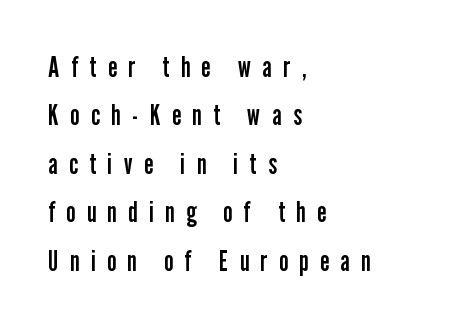
Letter spacing: wide. The designer left line spacing at the default. Grotesque or geometric, the face here clearly has no serifs. The rendering uses natural spacing where letterforms have individual widths.
